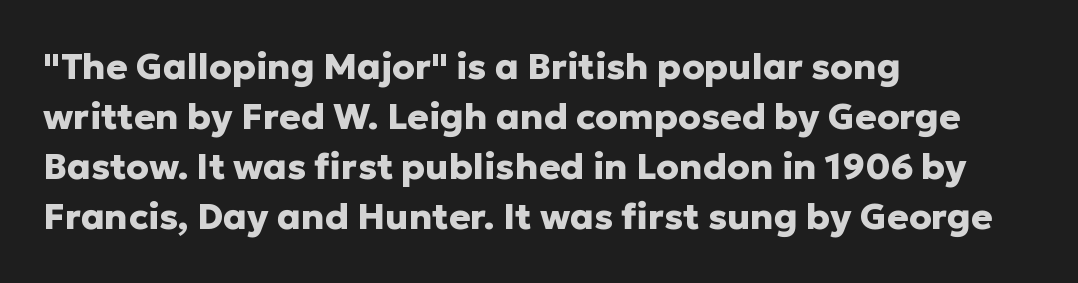
The image shows 36 px heavy sans-serif type, upright; set left-aligned, normal line spacing (1.39x), normal letter spacing, not underlined; low stroke contrast and a medium x-height.
